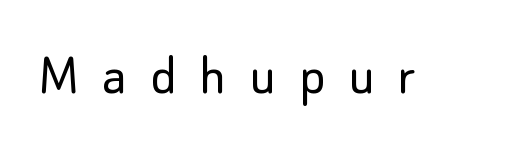
The image shows 61 px light sans-serif type, upright; set unusually wide letter spacing (+0.37 em), not underlined; low stroke contrast and a small x-height.
